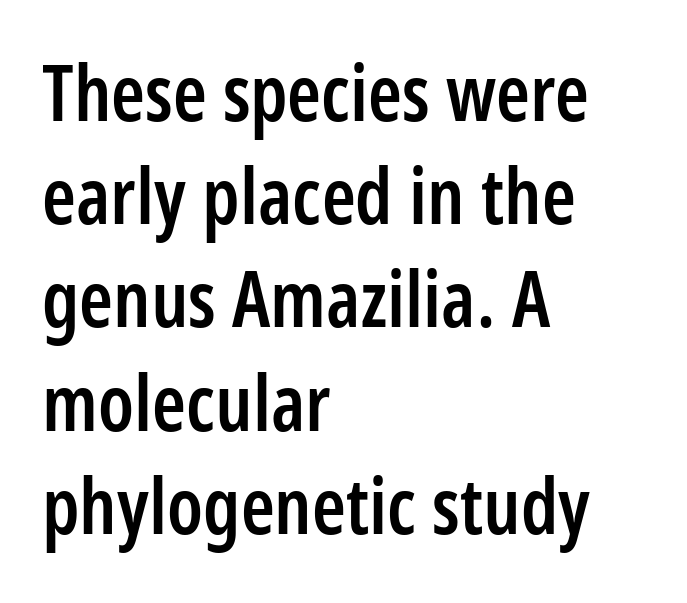
The passage shown is not underscored anywhere. Each new line begins a customary step beneath the previous one. A typesetter would call this proportional, since set widths differ per character. Is there any slant? The stems are plumb. Short note: letters normally spaced. As a designer I'd log this as weight 600, semibold.
